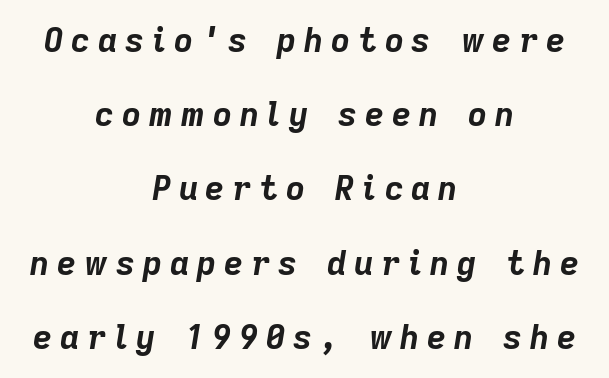
Q: Is the text bold? A: Yes.
Q: Is the text italic (slanted)? A: Yes, it leans right by about 9 degrees.
Q: Is the text underlined? A: No.
Q: How is the paragraph aligned? A: Centered.
Q: Is the spacing between letters normal or unusually wide? A: Unusually wide.
Q: Is the spacing between lines tight, normal or loose? A: Loose.
Q: Width (condensed, normal, or wide)? A: Normal.
Q: Stroke contrast? A: Low.
Q: x-height? A: Medium.
Q: Monospaced? A: No.
